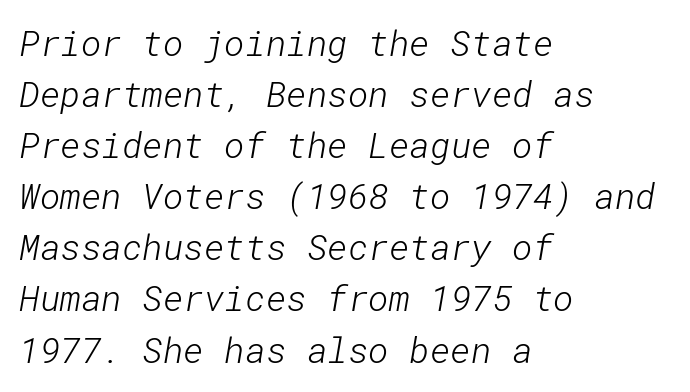
The image shows 35 px light sans-serif type; set left-aligned, normal line spacing (1.46x), normal letter spacing, not underlined; low stroke contrast and a medium x-height.
